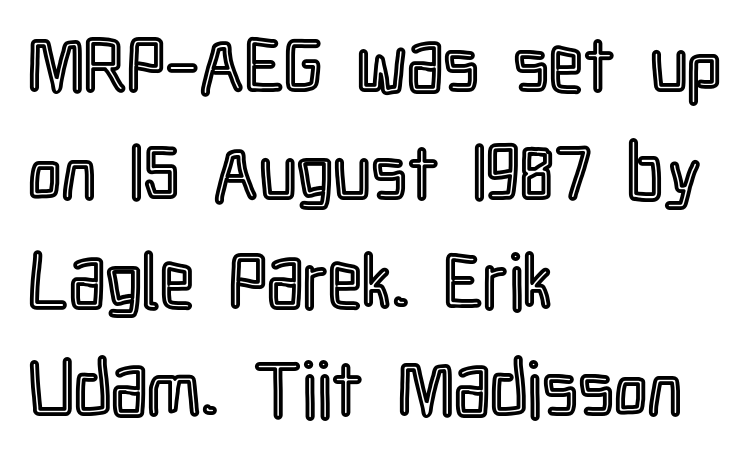
The image shows 76 px condensed type, upright; set left-aligned, normal line spacing (1.42x), normal letter spacing, not underlined; a medium x-height.
